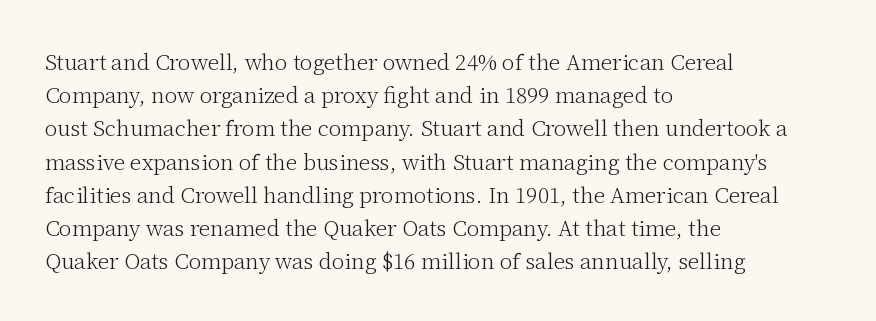
The face looks like a standard text weight, possibly lighter. Short and long lines alike share a common starting point at left. Vertically, the passage feels balanced, rows spaced as you'd expect. A bare baseline throughout the passage. Here the glyphs are tracked normally, forming tight word shapes.
